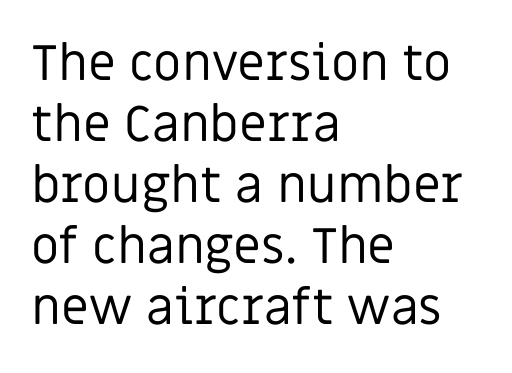
Q: Is the text bold? A: No.
Q: Is the text italic (slanted)? A: No, it is upright.
Q: Is the typeface a serif or a sans-serif typeface? A: Sans-serif.
Q: Is the text underlined? A: No.
Q: How is the paragraph aligned? A: Left-aligned.
Q: Is the spacing between letters normal or unusually wide? A: Normal.
Q: Width (condensed, normal, or wide)? A: Normal.
Q: Stroke contrast? A: Low.
Q: x-height? A: Large.
Q: Monospaced? A: No.
